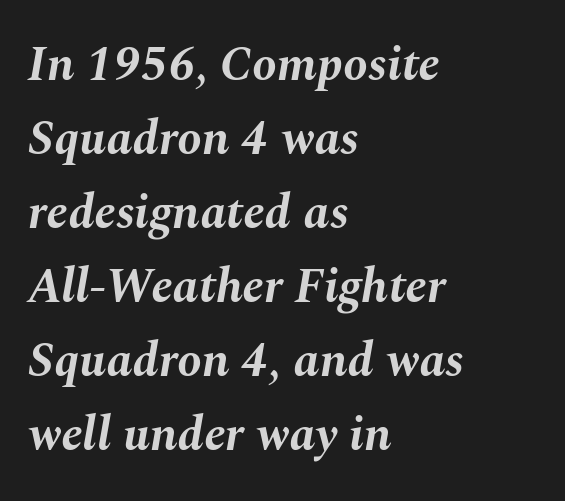
Q: Is the text bold? A: Yes.
Q: Is the text italic (slanted)? A: Yes, it leans right by about 10 degrees.
Q: Is the text underlined? A: No.
Q: How is the paragraph aligned? A: Left-aligned.
Q: Is the spacing between letters normal or unusually wide? A: Normal.
Q: Is the spacing between lines tight, normal or loose? A: Normal.
Q: Width (condensed, normal, or wide)? A: Normal.
Q: Stroke contrast? A: Medium.
Q: x-height? A: Medium.
Q: Monospaced? A: No.
